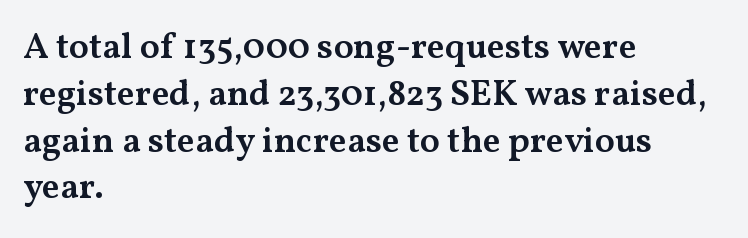
Q: Is the text bold? A: Semi-bold.
Q: Is the text italic (slanted)? A: No, it is upright.
Q: Is the typeface a serif or a sans-serif typeface? A: Serif.
Q: Is the text underlined? A: No.
Q: How is the paragraph aligned? A: Left-aligned.
Q: Is the spacing between letters normal or unusually wide? A: Normal.
Q: Is the spacing between lines tight, normal or loose? A: Normal.
Q: Width (condensed, normal, or wide)? A: Wide.
Q: Stroke contrast? A: Medium.
Q: x-height? A: Medium.
Q: Monospaced? A: No.
